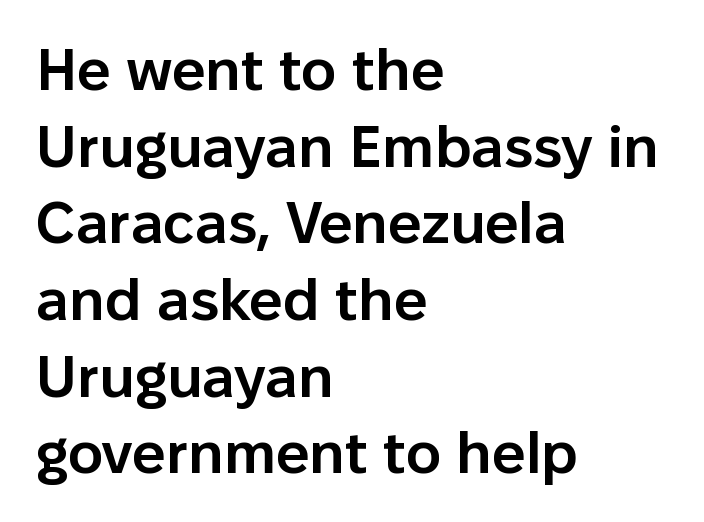
Q: Is the text bold? A: Semi-bold.
Q: Is the text italic (slanted)? A: No, it is upright.
Q: Is the typeface a serif or a sans-serif typeface? A: Sans-serif.
Q: Is the text underlined? A: No.
Q: How is the paragraph aligned? A: Left-aligned.
Q: Is the spacing between letters normal or unusually wide? A: Normal.
Q: Is the spacing between lines tight, normal or loose? A: Normal.
Q: Width (condensed, normal, or wide)? A: Normal.
Q: Stroke contrast? A: Low.
Q: x-height? A: Medium.
Q: Monospaced? A: No.
